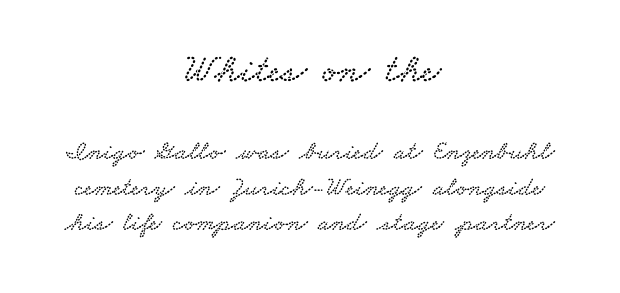
Q: Is the typeface a serif or a sans-serif typeface? A: Serif.
Q: Is the text underlined? A: No.
Q: How is the paragraph aligned? A: Centered.
Q: Is the spacing between letters normal or unusually wide? A: Normal.
Q: Is the spacing between lines tight, normal or loose? A: Normal.
Q: Which block of text is set in a larger size, the first (top) or the second (bottom)? A: The first (top) one.
Q: Width (condensed, normal, or wide)? A: Wide.
Q: Stroke contrast? A: Low.
Q: x-height? A: Small.
Q: Monospaced? A: No.
